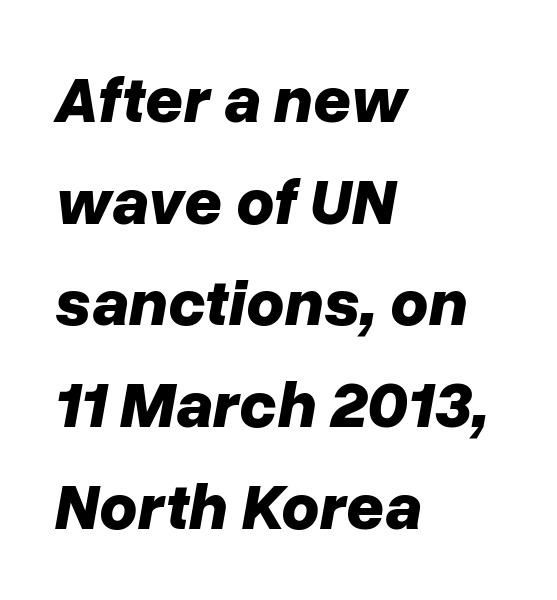
The image shows 66 px bold type, italic (leaning right); set left-aligned, normal line spacing (1.54x), normal letter spacing, not underlined; low stroke contrast and a medium x-height.
